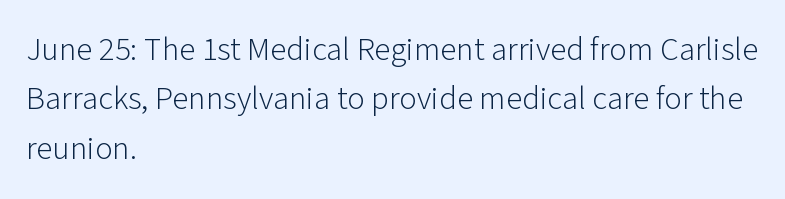
{"serif": "no", "italic": "no", "bold": "no", "weight": "light", "width": "normal", "stroke_contrast": "low", "x_height": "medium", "monospaced": "no", "underline": "no", "align": "left", "line_spacing": "normal", "line_spacing_ratio": 1.5, "letter_spacing": "normal", "letter_spacing_em": 0.0, "glyph_px": 33}
